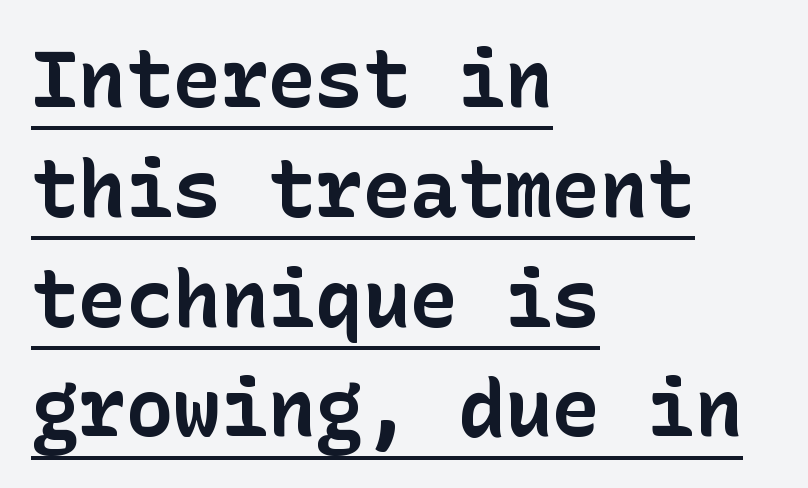
{"serif": "no", "italic": "no", "bold": "yes", "weight": "bold", "width": "normal", "stroke_contrast": "low", "x_height": "medium", "underline": "yes", "align": "left", "line_spacing": "normal", "line_spacing_ratio": 1.39, "letter_spacing": "normal", "letter_spacing_em": 0.0, "glyph_px": 79}
